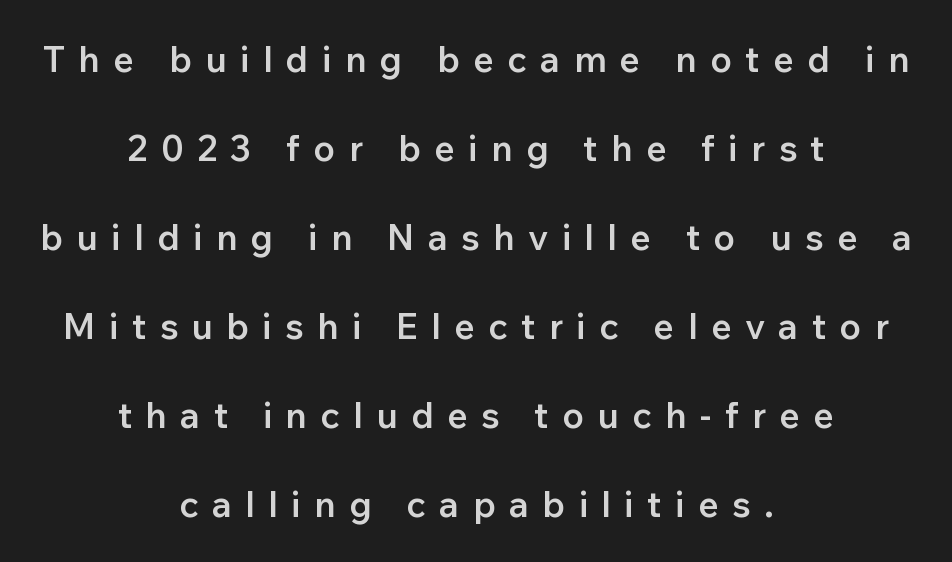
Is the type bold? Partly — it's a semibold, heavier than regular but not fully bold. This sample has the flowing, uneven cadence of proportional lettering. Quick note: underline off. You could fit nearly another row in the gap between these rows.
